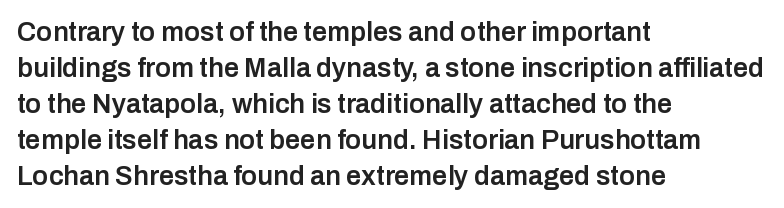
Q: Is the text bold? A: Semi-bold.
Q: Is the text italic (slanted)? A: No, it is upright.
Q: Is the text underlined? A: No.
Q: How is the paragraph aligned? A: Left-aligned.
Q: Is the spacing between letters normal or unusually wide? A: Normal.
Q: Is the spacing between lines tight, normal or loose? A: Normal.
